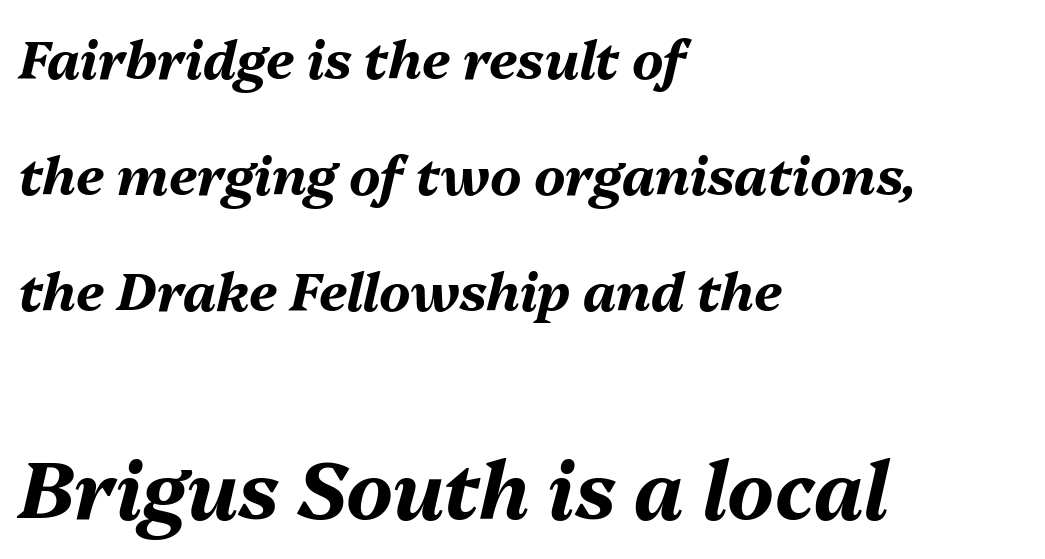
Q: Is the text bold? A: Yes.
Q: Is the text italic (slanted)? A: Yes, it leans right by about 13 degrees.
Q: Is the text underlined? A: No.
Q: How is the paragraph aligned? A: Left-aligned.
Q: Is the spacing between letters normal or unusually wide? A: Normal.
Q: Is the spacing between lines tight, normal or loose? A: Loose.
Q: Which block of text is set in a larger size, the first (top) or the second (bottom)? A: The second (bottom) one.
Q: Width (condensed, normal, or wide)? A: Normal.
Q: Stroke contrast? A: Medium.
Q: x-height? A: Medium.
Q: Monospaced? A: No.
